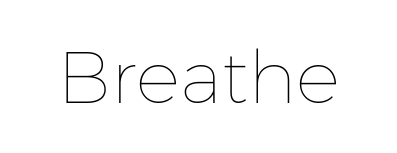
The image shows 74 px thin type, upright; set normal letter spacing, not underlined; low stroke contrast and a medium x-height.
